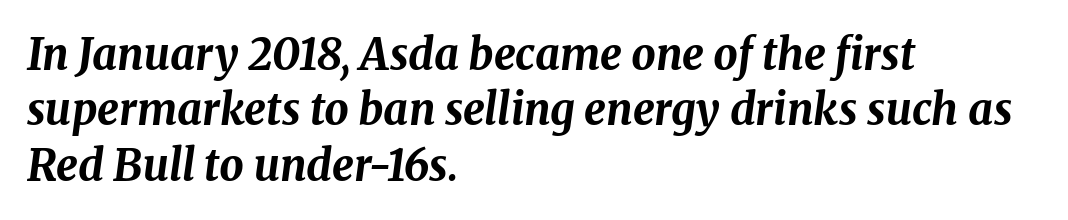
{"italic": "yes", "lean": "right", "slant_degrees": 8, "bold": "yes", "weight": "bold", "width": "normal", "stroke_contrast": "medium", "x_height": "medium", "monospaced": "no", "underline": "no", "align": "left", "line_spacing": "normal", "line_spacing_ratio": 1.29, "letter_spacing": "normal", "letter_spacing_em": 0.0, "glyph_px": 43}
